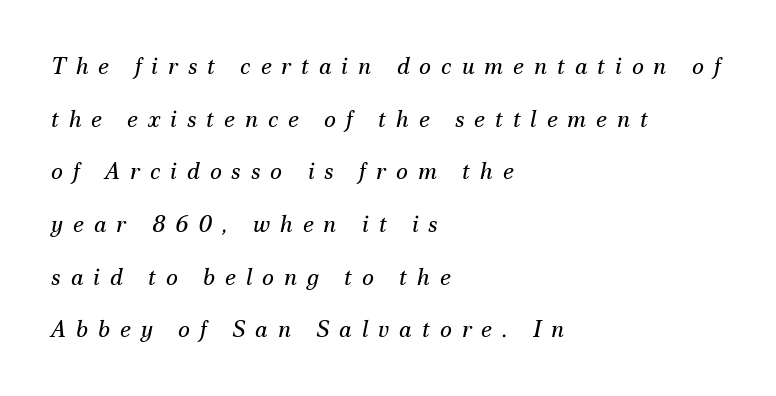
The image shows 23 px text type, italic (leaning right); set left-aligned, loose line spacing (2.29x), unusually wide letter spacing (+0.43 em), not underlined.
